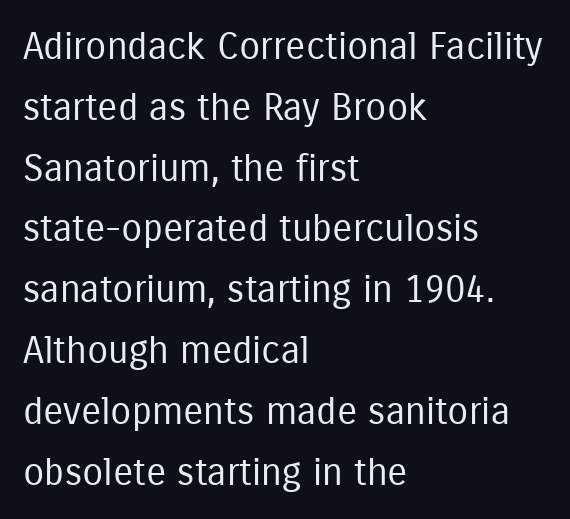
Regarding serifs, this sample does without them. You could not count columns in this text — the font is proportionally spaced. Inter-character spacing is left at the font's built-in metrics. The font's upright variant was chosen for this text. How would I describe the line gaps? Plain and ordinary.
